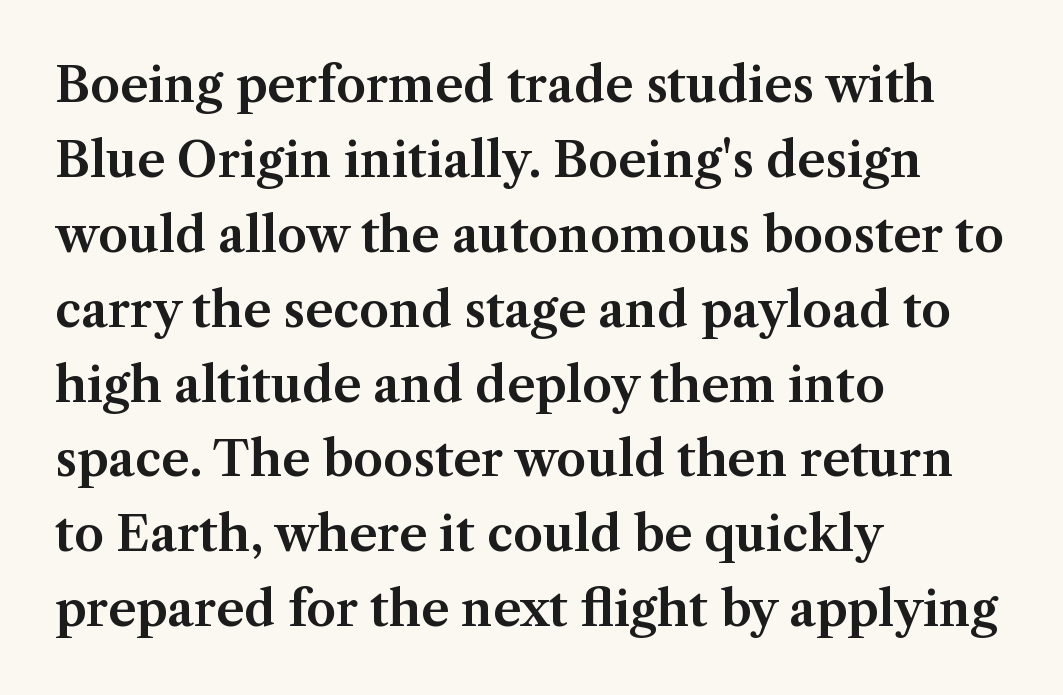
The image shows 48 px serif type, upright; set left-aligned, normal line spacing (1.56x), normal letter spacing, not underlined; medium stroke contrast and a medium x-height.
